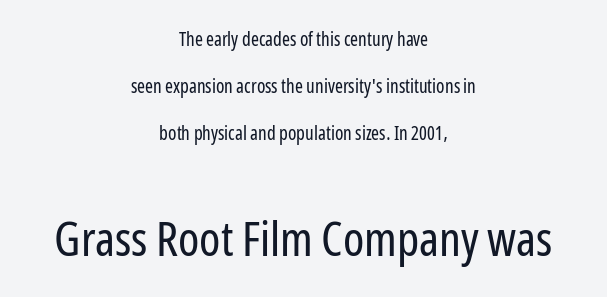
{"serif": "no", "italic": "no", "bold": "no", "weight": "regular", "width": "condensed", "stroke_contrast": "low", "x_height": "medium", "monospaced": "no", "underline": "no", "align": "center", "line_spacing": "loose", "line_spacing_ratio": 2.47, "letter_spacing": "normal", "letter_spacing_em": 0.0, "larger_block": "second", "size_ratio": 2.53, "glyph_px": 48}
